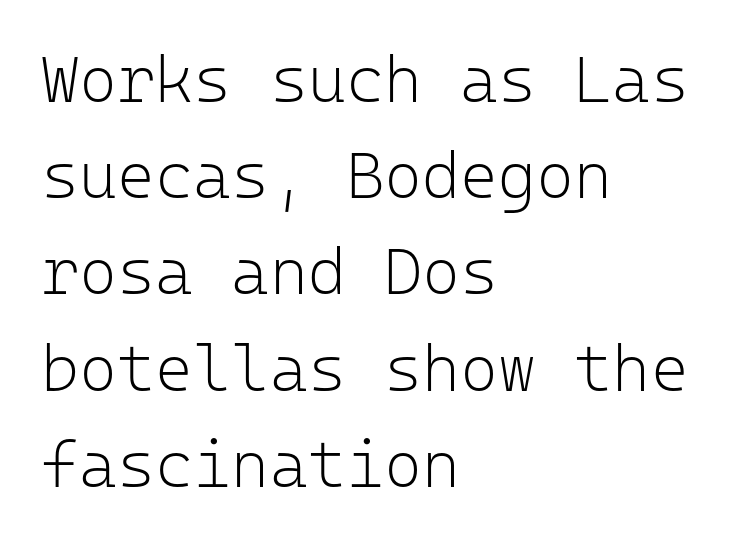
The image shows 65 px light sans-serif type, upright, monospaced; set left-aligned, normal line spacing (1.48x), normal letter spacing, not underlined; low stroke contrast and a medium x-height.
